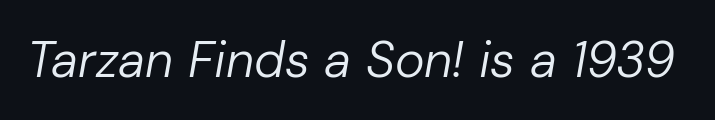
{"italic": "yes", "lean": "right", "slant_degrees": 10, "bold": "no", "weight": "regular", "width": "normal", "stroke_contrast": "low", "x_height": "medium", "monospaced": "no", "underline": "no", "letter_spacing": "normal", "letter_spacing_em": 0.0, "glyph_px": 50}
